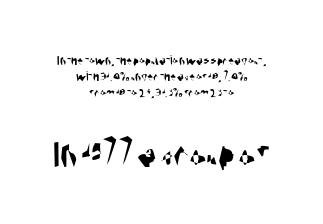
Q: Is the typeface a serif or a sans-serif typeface? A: Sans-serif.
Q: Is the text underlined? A: No.
Q: How is the paragraph aligned? A: Centered.
Q: Is the spacing between letters normal or unusually wide? A: Normal.
Q: Is the spacing between lines tight, normal or loose? A: Tight.
Q: Which block of text is set in a larger size, the first (top) or the second (bottom)? A: The second (bottom) one.
Q: Width (condensed, normal, or wide)? A: Condensed.
Q: Stroke contrast? A: Medium.
Q: x-height? A: Large.
Q: Monospaced? A: No.
